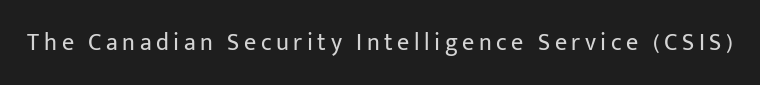
Q: Is the text bold? A: No.
Q: Is the text italic (slanted)? A: No, it is upright.
Q: Is the text underlined? A: No.
